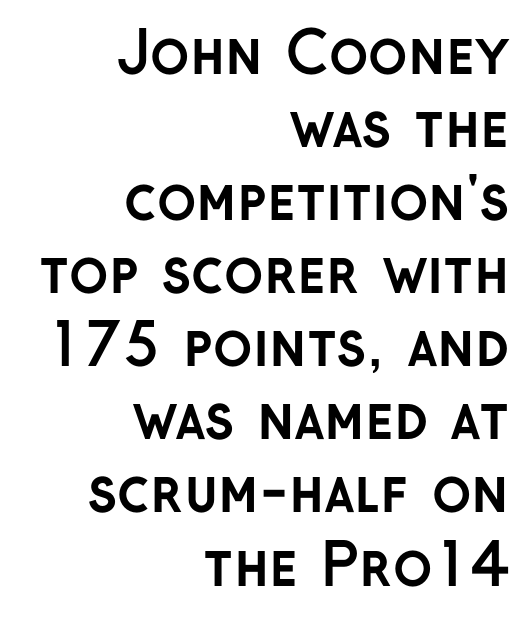
{"serif": "no", "italic": "no", "bold": "yes", "weight": "semibold", "width": "normal", "stroke_contrast": "low", "x_height": "medium", "monospaced": "no", "underline": "no", "align": "right", "line_spacing": "normal", "line_spacing_ratio": 1.26, "letter_spacing": "normal", "letter_spacing_em": 0.0, "glyph_px": 58}
